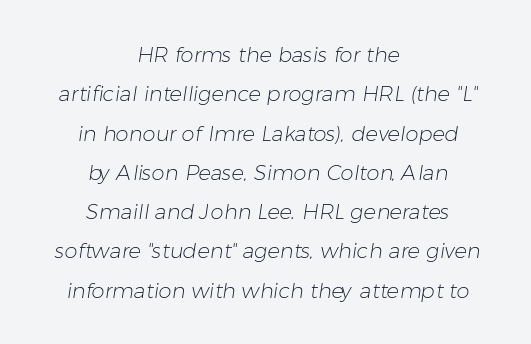
{"bold": "no", "underline": "no", "align": "center", "line_spacing_ratio": 1.87, "letter_spacing": "normal", "letter_spacing_em": 0.0, "glyph_px": 21}
